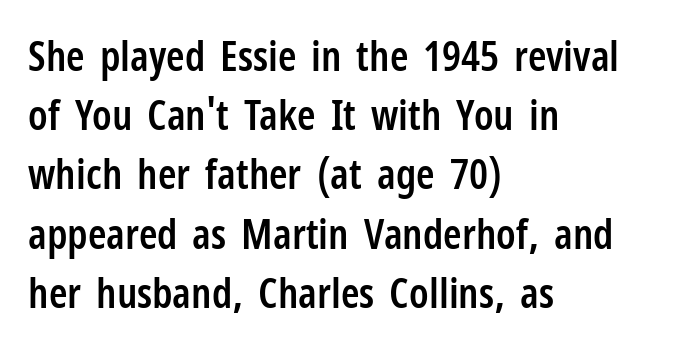
{"serif": "no", "italic": "no", "bold": "semi", "weight": "semibold", "width": "condensed", "stroke_contrast": "low", "x_height": "medium", "monospaced": "no", "underline": "no", "align": "left", "line_spacing": "normal", "line_spacing_ratio": 1.41, "letter_spacing": "normal", "letter_spacing_em": 0.0, "glyph_px": 42}
